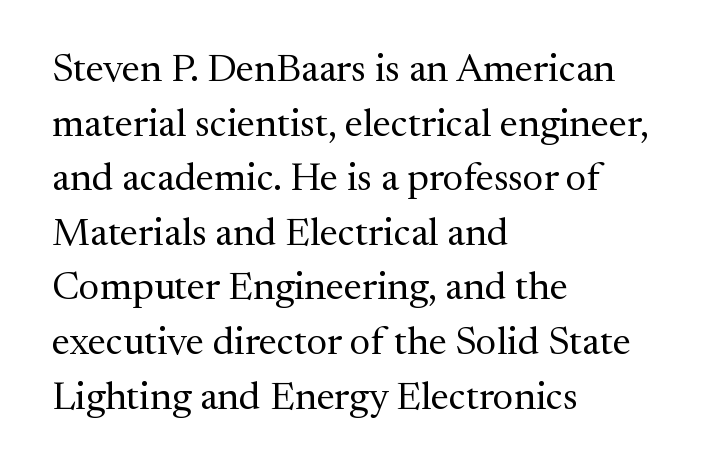
{"serif": "yes", "italic": "no", "bold": "no", "weight": "regular", "width": "normal", "stroke_contrast": "medium", "x_height": "medium", "monospaced": "no", "underline": "no", "align": "left", "line_spacing": "normal", "line_spacing_ratio": 1.4, "letter_spacing": "normal", "letter_spacing_em": 0.0, "glyph_px": 39}
